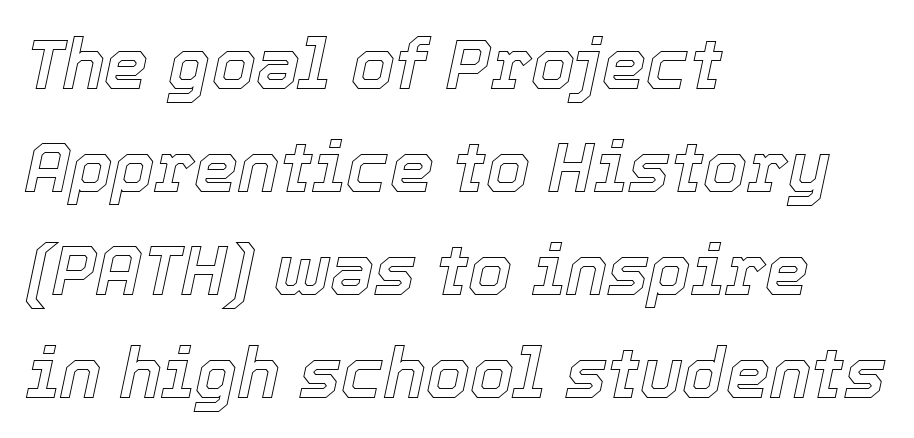
{"italic": "yes", "lean": "right", "slant_degrees": 12, "width": "normal", "x_height": "medium", "monospaced": "no", "underline": "no", "align": "left", "line_spacing": "normal", "line_spacing_ratio": 1.47, "letter_spacing": "normal", "letter_spacing_em": 0.0, "glyph_px": 70}
